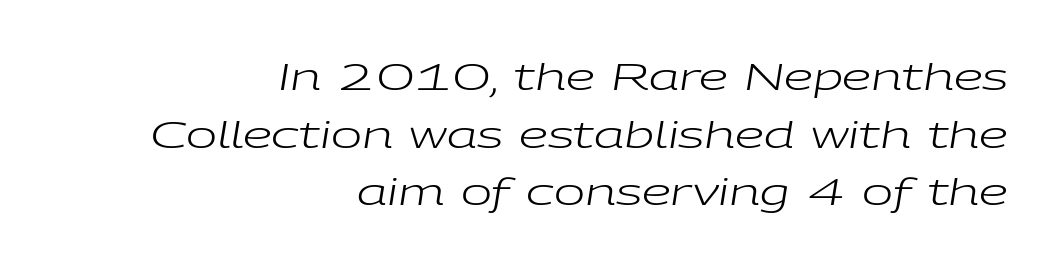
Is this a fixed-width face? No — the glyphs have proportional, varying widths. The letters look calm and open, with moderate or lighter stems. The foot of each line stays bare and open. The type is set solid horizontally, with unmodified tracking. Does the leading feel generous? No, just average. In terms of posture, this sample is oblique.
